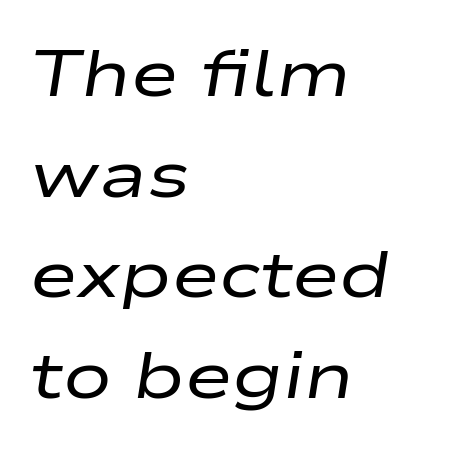
{"italic": "yes", "lean": "right", "slant_degrees": 9, "bold": "no", "weight": "regular", "width": "wide", "stroke_contrast": "low", "x_height": "medium", "monospaced": "no", "underline": "no", "align": "left", "line_spacing": "normal", "line_spacing_ratio": 1.55, "letter_spacing": "normal", "letter_spacing_em": 0.0, "glyph_px": 65}
